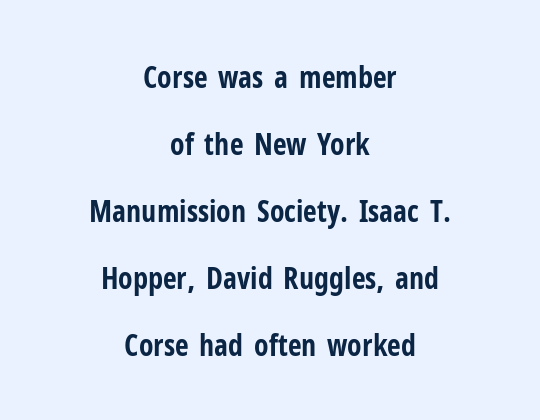
Q: Is the text bold? A: Yes.
Q: Is the text italic (slanted)? A: No, it is upright.
Q: Is the typeface a serif or a sans-serif typeface? A: Sans-serif.
Q: Is the text underlined? A: No.
Q: How is the paragraph aligned? A: Centered.
Q: Is the spacing between letters normal or unusually wide? A: Normal.
Q: Is the spacing between lines tight, normal or loose? A: Loose.
Q: Width (condensed, normal, or wide)? A: Condensed.
Q: Stroke contrast? A: Low.
Q: x-height? A: Medium.
Q: Monospaced? A: No.
